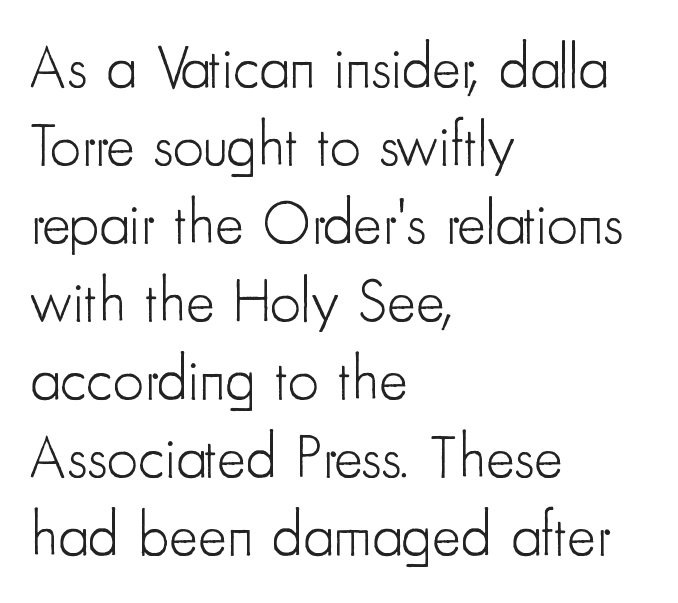
The image shows 61 px light, condensed sans-serif type, upright; set left-aligned, normal line spacing (1.28x), normal letter spacing, not underlined; low stroke contrast and a small x-height.
